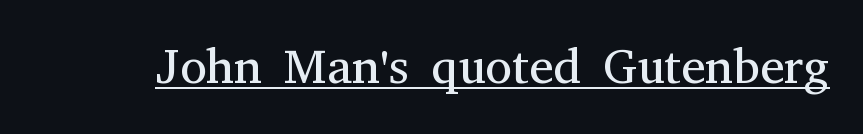
Q: Is the text bold? A: No.
Q: Is the text italic (slanted)? A: No, it is upright.
Q: Is the typeface a serif or a sans-serif typeface? A: Serif.
Q: Is the text underlined? A: Yes.
Q: Is the spacing between letters normal or unusually wide? A: Normal.
Q: Width (condensed, normal, or wide)? A: Normal.
Q: Stroke contrast? A: Medium.
Q: x-height? A: Medium.
Q: Monospaced? A: No.
